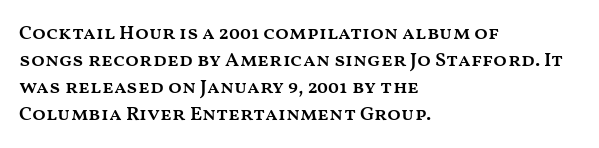
Designer's note — italics off, roman on. These lines are set flush left with a ragged right edge. The area under the type is left untouched. A normal amount of white space separates one row of letters from the next.
